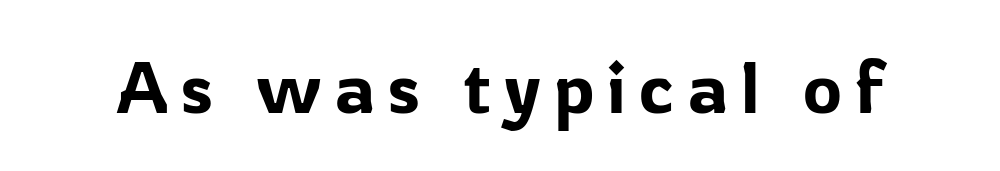
{"serif": "no", "italic": "no", "width": "normal", "stroke_contrast": "low", "x_height": "medium", "monospaced": "no", "underline": "no", "glyph_px": 73}
